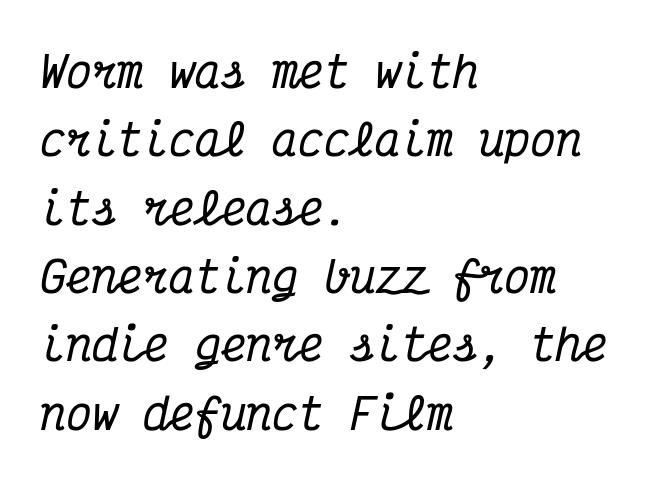
The image shows 43 px condensed serif type, italic (leaning right), monospaced; set left-aligned, normal line spacing (1.59x), normal letter spacing, not underlined; medium stroke contrast and a medium x-height.
